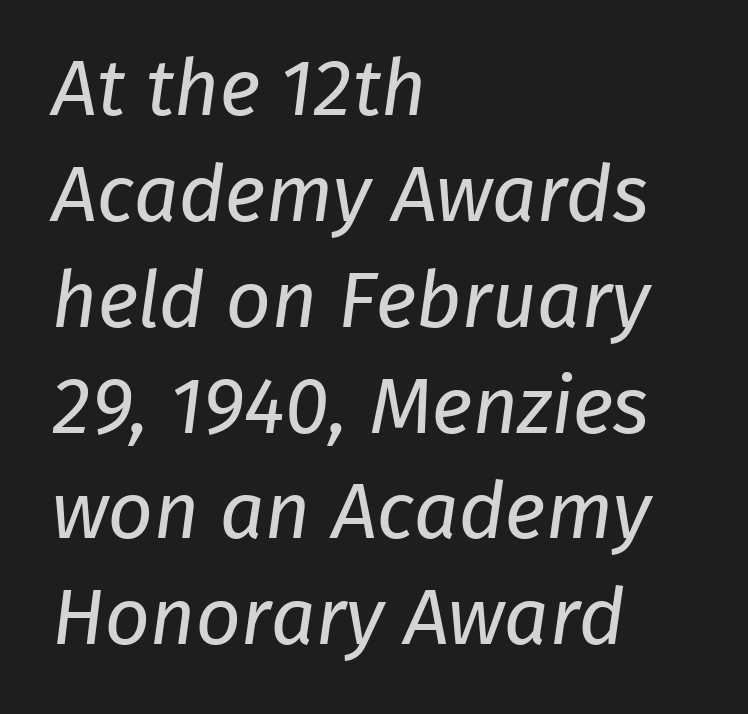
{"serif": "no", "bold": "no", "weight": "regular", "width": "normal", "stroke_contrast": "low", "x_height": "medium", "monospaced": "no", "underline": "no", "align": "left", "line_spacing": "normal", "line_spacing_ratio": 1.34, "letter_spacing": "normal", "letter_spacing_em": 0.0, "glyph_px": 79}
